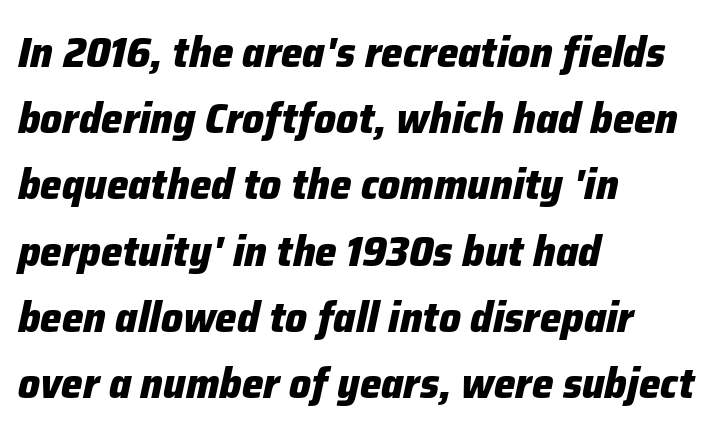
{"italic": "yes", "lean": "right", "slant_degrees": 12, "bold": "yes", "weight": "heavy", "width": "normal", "stroke_contrast": "low", "x_height": "medium", "monospaced": "no", "underline": "no", "align": "left", "line_spacing": "normal", "line_spacing_ratio": 1.54, "letter_spacing": "normal", "letter_spacing_em": 0.0, "glyph_px": 43}
